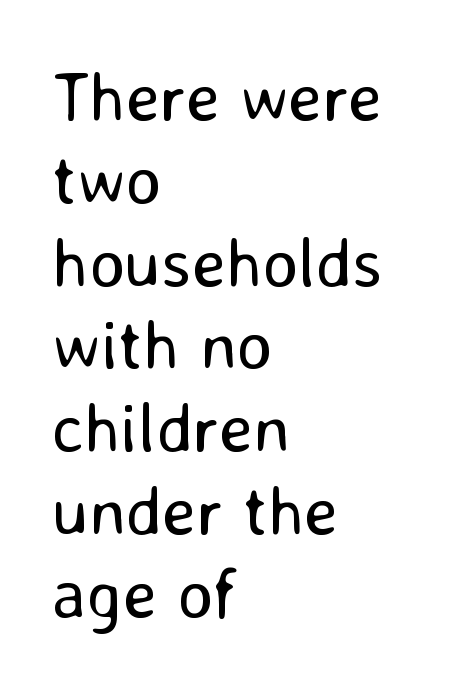
Q: Is the text bold? A: No.
Q: Is the text italic (slanted)? A: No, it is upright.
Q: Is the typeface a serif or a sans-serif typeface? A: Sans-serif.
Q: Is the text underlined? A: No.
Q: How is the paragraph aligned? A: Left-aligned.
Q: Is the spacing between letters normal or unusually wide? A: Normal.
Q: Width (condensed, normal, or wide)? A: Normal.
Q: Stroke contrast? A: Low.
Q: x-height? A: Medium.
Q: Monospaced? A: No.
